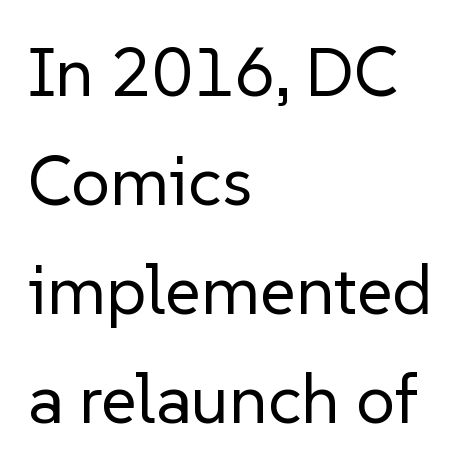
Unlike italic type, these characters show no tilt at all. Proportional: the letters do not fall into vertical columns. The paragraph shown leans on its left margin. Unmarked baselines from the first word to the last.
